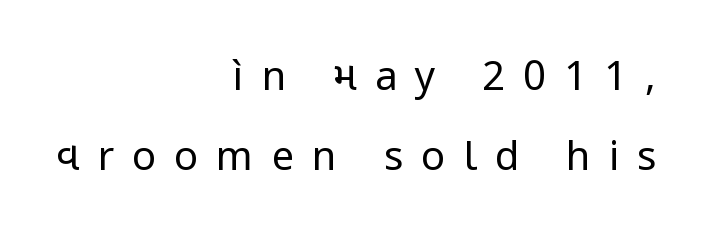
The image shows 40 px regular-weight sans-serif type, upright; set right-aligned, loose line spacing (2.0x), unusually wide letter spacing (+0.45 em), not underlined; low stroke contrast and a medium x-height.
